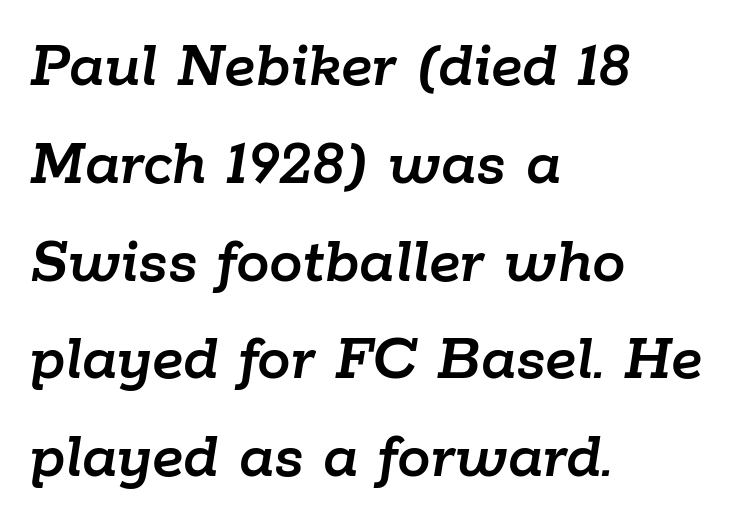
The area under the type is left untouched. This rendering leaves character spacing at its baseline value. In terms of posture, this sample is oblique. Notice how the passage keeps a crisp vertical edge on the left only. The leading is moderate, giving the passage an even texture. Do the characters align in a grid? No, the font is proportional.
